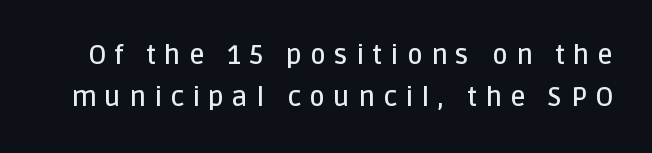
Q: Is the text bold? A: Semi-bold.
Q: Is the text italic (slanted)? A: No, it is upright.
Q: Is the text underlined? A: No.
Q: Is the spacing between letters normal or unusually wide? A: Unusually wide.
Q: Is the spacing between lines tight, normal or loose? A: Normal.
